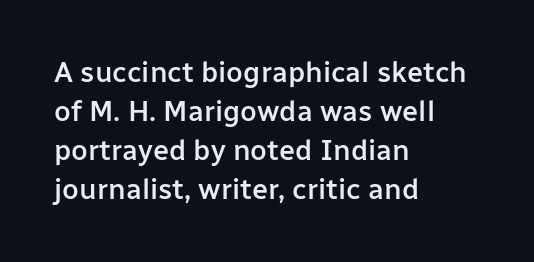
Line beginnings align vertically; line endings do not. The face used here is proportionally spaced, like ordinary book or web type. Compared with an ordinary text face, these strokes are moderately heavier — a semibold. Posture: straight, roman, zero tilt. Typographically, this falls in the sans-serif category. Any mark beneath the type? The region is blank.
